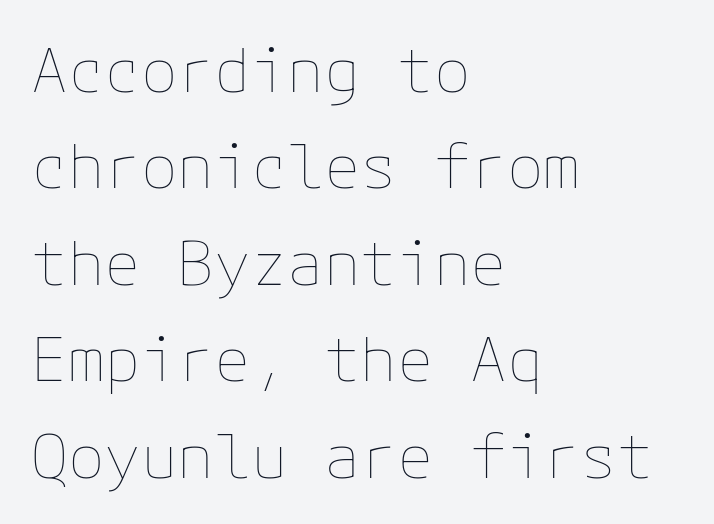
Rows of type keep a routine distance in the vertical direction. The tracking reads as untouched default to a designer's eye. Does the lettering tilt? It doesn't — this is upright. The foot of each line stays bare and open. This sample is left-justified, so line endings fall wherever the words run out.
